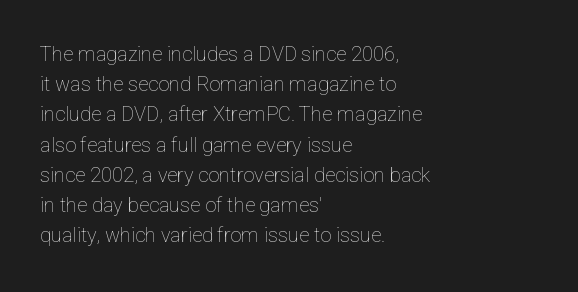
{"italic": "no", "bold": "no", "underline": "no", "align": "left", "line_spacing": "normal", "line_spacing_ratio": 1.51, "letter_spacing": "normal", "letter_spacing_em": 0.0, "glyph_px": 20}
